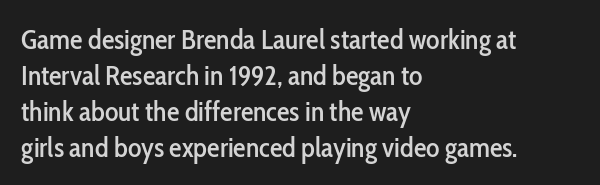
Compared with typical paragraphs, the rows here are spaced about the same. Regarding serifs, this sample does without them. This is roman type, the default non-slanted kind. Standard letterfit; no display-style spreading of the glyphs. A student would call this left alignment; a typographer would say flush left, rag right. A typesetter would call this proportional, since set widths differ per character.
